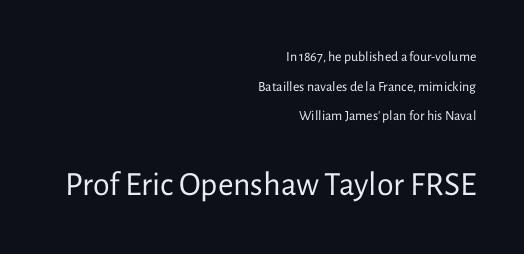
The image shows 34 px regular-weight sans-serif type, upright; set right-aligned, loose line spacing (2.11x), normal letter spacing, not underlined; the second (bottom) block is 2.43x larger; low stroke contrast and a medium x-height.
